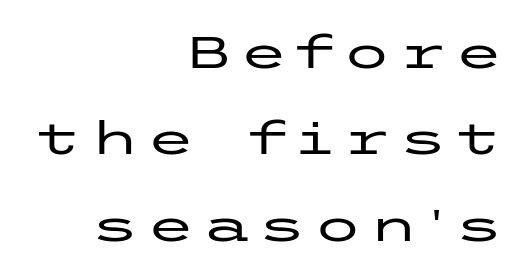
The image shows 45 px wide sans-serif type, upright; set right-aligned, loose line spacing (1.92x), not underlined; low stroke contrast and a medium x-height.
